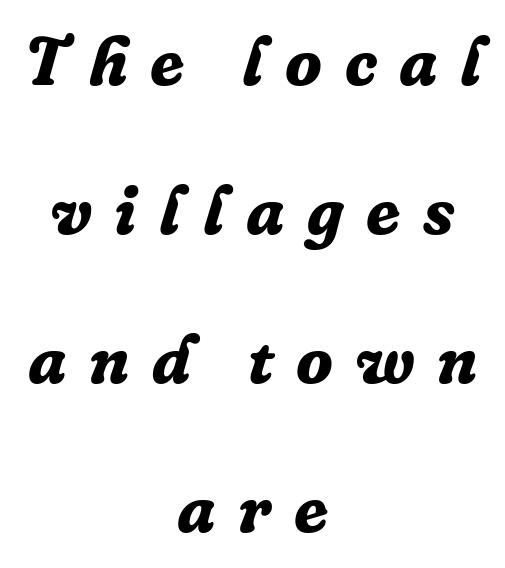
The image shows 68 px bold serif type, italic (leaning right); set centered, loose line spacing (2.19x), unusually wide letter spacing (+0.33 em), not underlined; low stroke contrast and a medium x-height.
